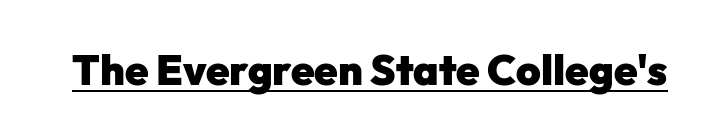
{"serif": "no", "italic": "no", "bold": "yes", "weight": "heavy", "width": "normal", "stroke_contrast": "low", "x_height": "medium", "monospaced": "no", "underline": "yes", "letter_spacing": "normal", "letter_spacing_em": 0.0, "glyph_px": 42}
